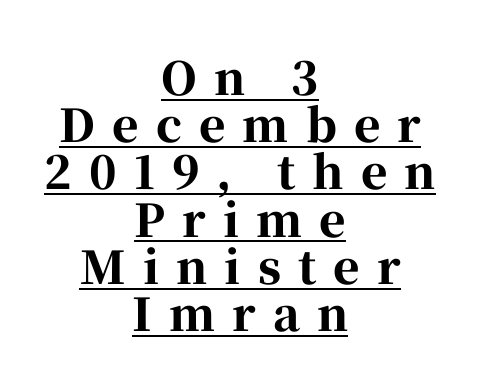
Q: Is the text bold? A: Yes.
Q: Is the text italic (slanted)? A: No, it is upright.
Q: Is the typeface a serif or a sans-serif typeface? A: Serif.
Q: Is the text underlined? A: Yes.
Q: How is the paragraph aligned? A: Centered.
Q: Is the spacing between letters normal or unusually wide? A: Unusually wide.
Q: Is the spacing between lines tight, normal or loose? A: Tight.
Q: Width (condensed, normal, or wide)? A: Normal.
Q: Stroke contrast? A: High.
Q: x-height? A: Medium.
Q: Monospaced? A: No.
